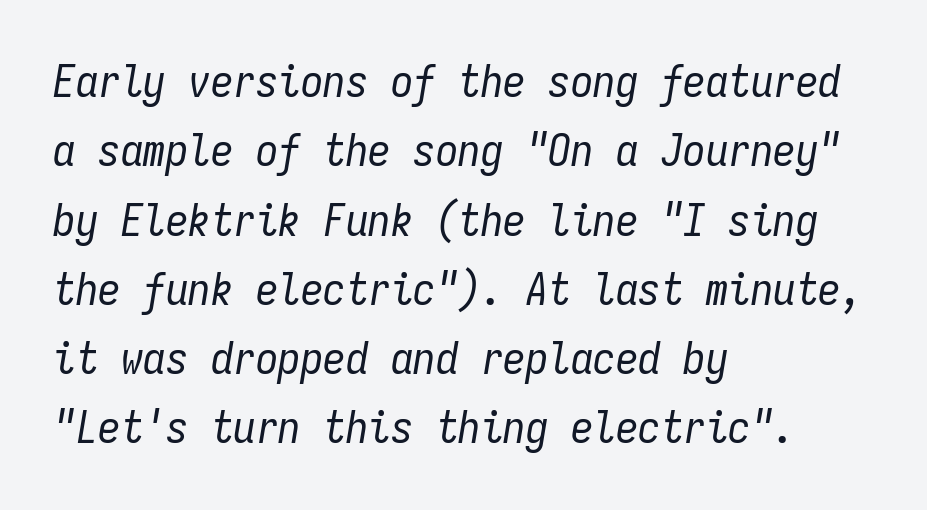
Q: Is the text bold? A: No.
Q: Is the text italic (slanted)? A: Yes, it leans right by about 9 degrees.
Q: Is the text underlined? A: No.
Q: How is the paragraph aligned? A: Left-aligned.
Q: Is the spacing between letters normal or unusually wide? A: Normal.
Q: Is the spacing between lines tight, normal or loose? A: Normal.
Q: Width (condensed, normal, or wide)? A: Condensed.
Q: Stroke contrast? A: Low.
Q: x-height? A: Medium.
Q: Monospaced? A: Yes.
